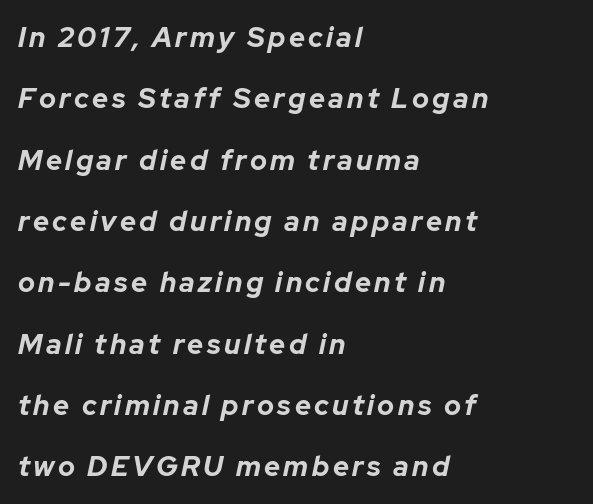
{"italic": "yes", "lean": "right", "slant_degrees": 12, "bold": "yes", "weight": "bold", "width": "normal", "stroke_contrast": "low", "x_height": "medium", "monospaced": "no", "underline": "no", "align": "left", "line_spacing": "loose", "line_spacing_ratio": 2.19, "glyph_px": 28}
